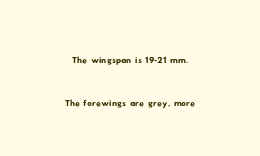
Q: Is the text underlined? A: No.
Q: How is the paragraph aligned? A: Centered.
Q: Is the spacing between letters normal or unusually wide? A: Normal.
